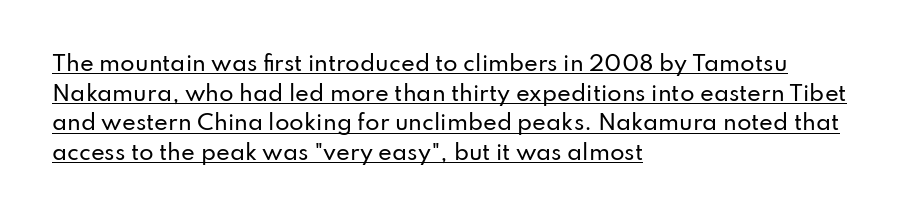
Left-aligned paragraph, ragged on the right. It's the straight-up-and-down kind of type. Does a line run under the words? Yes, clearly. Compared with typical body copy, the letter spacing here is the same.
